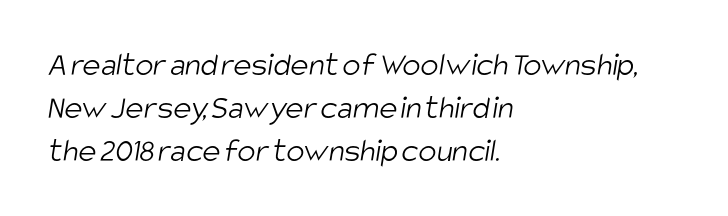
Q: Is the text bold? A: No.
Q: Is the typeface a serif or a sans-serif typeface? A: Sans-serif.
Q: Is the text underlined? A: No.
Q: How is the paragraph aligned? A: Left-aligned.
Q: Is the spacing between letters normal or unusually wide? A: Normal.
Q: Is the spacing between lines tight, normal or loose? A: Normal.
Q: Width (condensed, normal, or wide)? A: Condensed.
Q: Stroke contrast? A: Low.
Q: x-height? A: Large.
Q: Monospaced? A: No.
